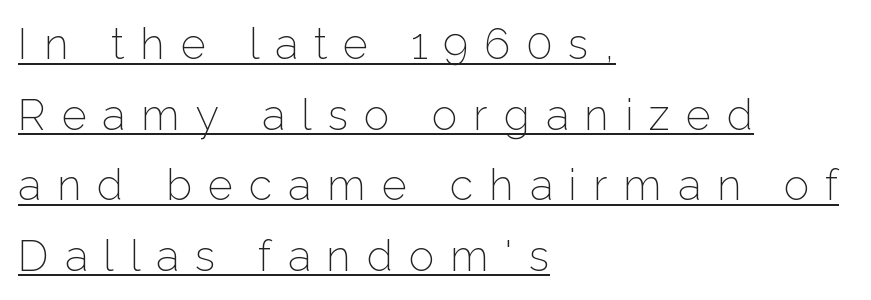
The image shows 43 px light sans-serif type, upright; set left-aligned, normal line spacing (1.64x), unusually wide letter spacing (+0.37 em), underlined; low stroke contrast and a medium x-height.
